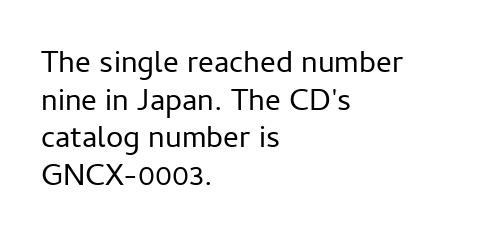
Grotesque or geometric, the face here clearly has no serifs. Weight: regular or lighter. The face used here is proportionally spaced, like ordinary book or web type. Type without underlining.
